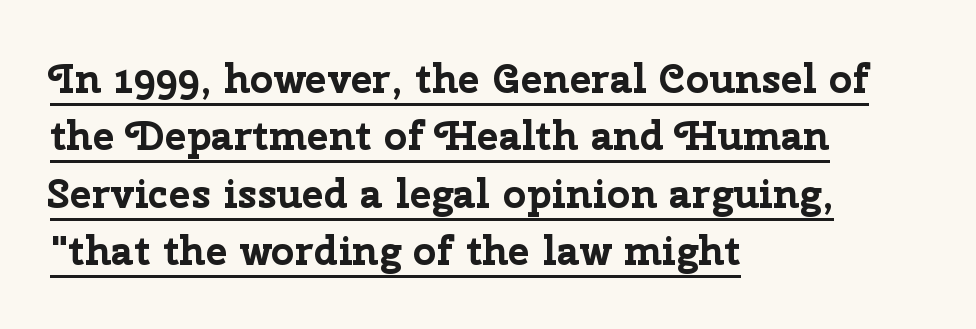
{"serif": "no", "italic": "no", "bold": "yes", "weight": "bold", "width": "normal", "stroke_contrast": "low", "x_height": "medium", "monospaced": "no", "underline": "yes", "align": "left", "line_spacing": "normal", "line_spacing_ratio": 1.4, "letter_spacing": "normal", "letter_spacing_em": 0.0, "glyph_px": 41}
